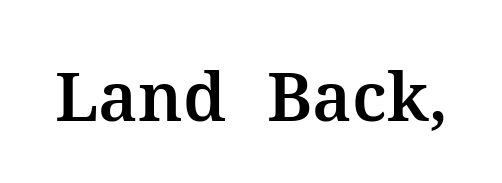
Q: Is the text italic (slanted)? A: No, it is upright.
Q: Is the typeface a serif or a sans-serif typeface? A: Serif.
Q: Is the text underlined? A: No.
Q: Is the spacing between letters normal or unusually wide? A: Normal.
Q: Width (condensed, normal, or wide)? A: Normal.
Q: Stroke contrast? A: Medium.
Q: x-height? A: Medium.
Q: Monospaced? A: No.
